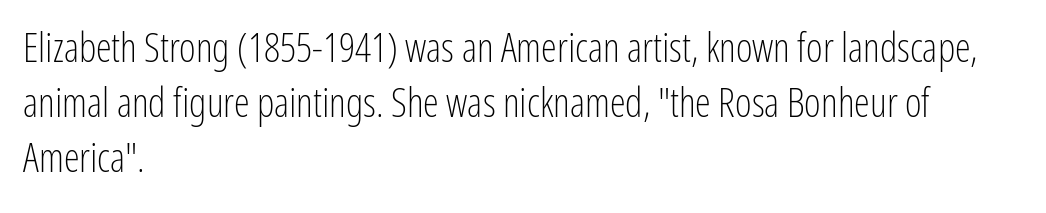
The image shows 40 px light, condensed sans-serif type, upright; set left-aligned, normal line spacing (1.38x), normal letter spacing, not underlined; low stroke contrast and a medium x-height.
